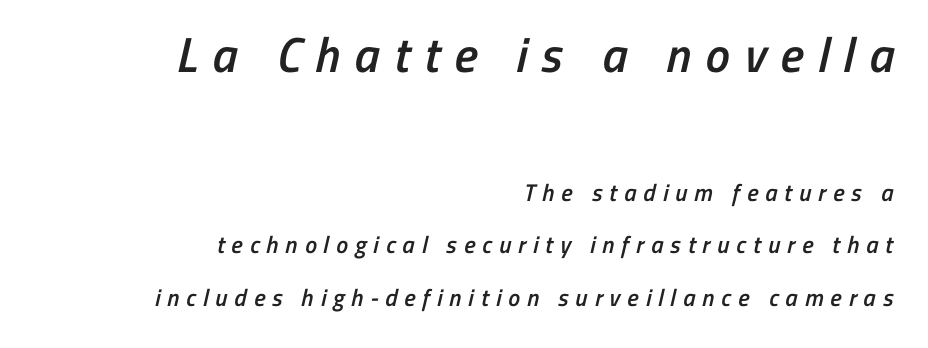
{"serif": "no", "bold": "semi", "weight": "semibold", "width": "condensed", "stroke_contrast": "low", "x_height": "medium", "monospaced": "no", "underline": "no", "align": "right", "line_spacing": "loose", "line_spacing_ratio": 2.19, "letter_spacing": "wide", "letter_spacing_em": 0.29, "larger_block": "first", "size_ratio": 2.04, "glyph_px": 49}
